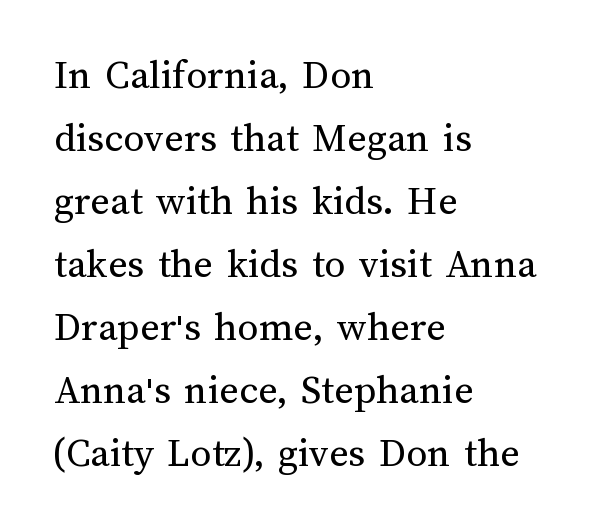
The image shows 42 px regular-weight type, upright; set left-aligned, normal line spacing (1.5x), normal letter spacing, not underlined; medium stroke contrast and a medium x-height.
